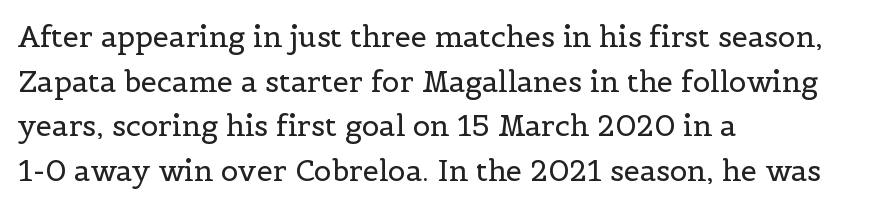
Q: Is the text bold? A: No.
Q: Is the text italic (slanted)? A: No, it is upright.
Q: Is the typeface a serif or a sans-serif typeface? A: Serif.
Q: Is the text underlined? A: No.
Q: How is the paragraph aligned? A: Left-aligned.
Q: Is the spacing between letters normal or unusually wide? A: Normal.
Q: Is the spacing between lines tight, normal or loose? A: Normal.
Q: Width (condensed, normal, or wide)? A: Normal.
Q: x-height? A: Medium.
Q: Monospaced? A: No.
